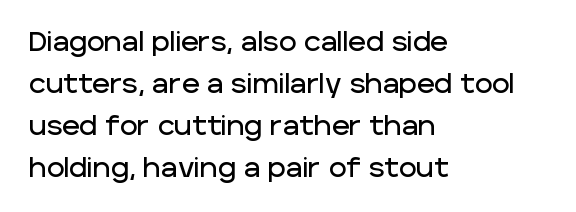
The image shows 27 px text type, upright; set left-aligned, normal line spacing (1.55x), normal letter spacing, not underlined.
